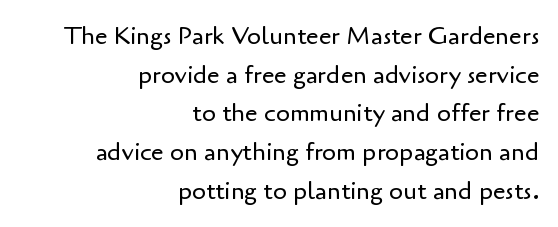
The image shows 25 px text type, upright; set right-aligned, normal line spacing (1.55x), normal letter spacing, not underlined.
